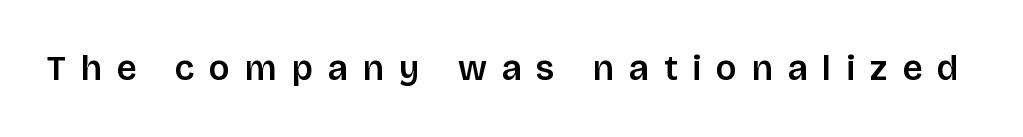
Q: Is the text italic (slanted)? A: No, it is upright.
Q: Is the typeface a serif or a sans-serif typeface? A: Sans-serif.
Q: Is the text underlined? A: No.
Q: Is the spacing between letters normal or unusually wide? A: Unusually wide.
Q: Width (condensed, normal, or wide)? A: Normal.
Q: Stroke contrast? A: Low.
Q: x-height? A: Large.
Q: Monospaced? A: No.
